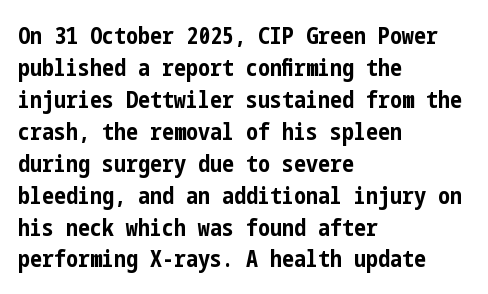
Q: Is the text bold? A: Yes.
Q: Is the text italic (slanted)? A: No, it is upright.
Q: Is the text underlined? A: No.
Q: How is the paragraph aligned? A: Left-aligned.
Q: Is the spacing between letters normal or unusually wide? A: Normal.
Q: Is the spacing between lines tight, normal or loose? A: Normal.
